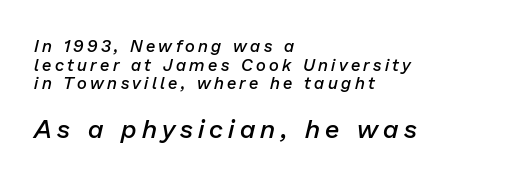
Here the glyphs are tracked loosely, breaking word shapes into spaced letters. Notice how descenders almost collide with the ascenders below — that's tight leading. Moderately thickened strokes mark this as semibold type. The strip under each line holds only bare page. This is oblique type, the kind used for emphasis or titles.
